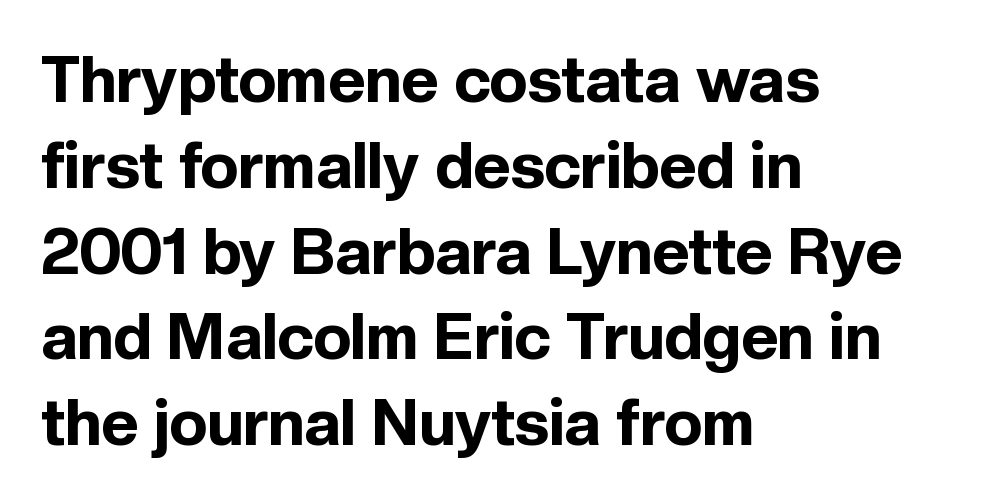
The image shows 64 px bold sans-serif type, upright; set left-aligned, normal line spacing (1.34x), normal letter spacing, not underlined; a medium x-height.
